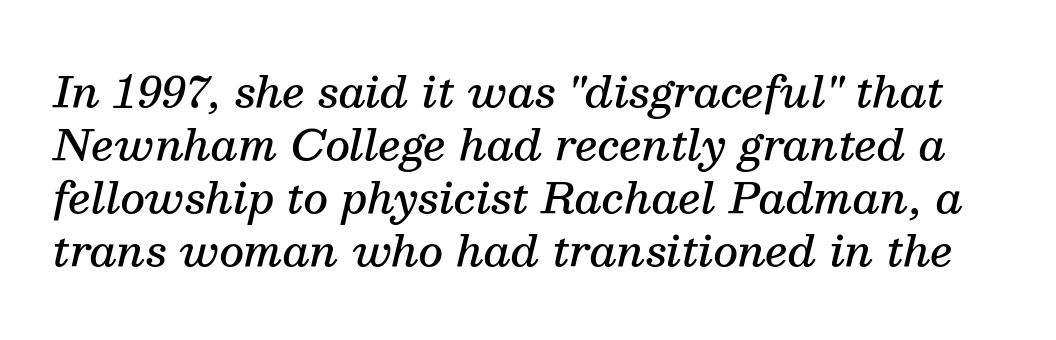
{"serif": "yes", "italic": "yes", "lean": "right", "slant_degrees": 13, "bold": "semi", "weight": "semibold", "width": "normal", "stroke_contrast": "medium", "x_height": "medium", "monospaced": "no", "underline": "no", "line_spacing_ratio": 1.23, "letter_spacing": "normal", "letter_spacing_em": 0.0, "glyph_px": 43}
